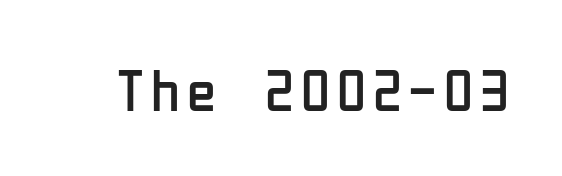
The image shows 59 px regular-weight, condensed sans-serif type, upright; set not underlined; low stroke contrast and a medium x-height.
